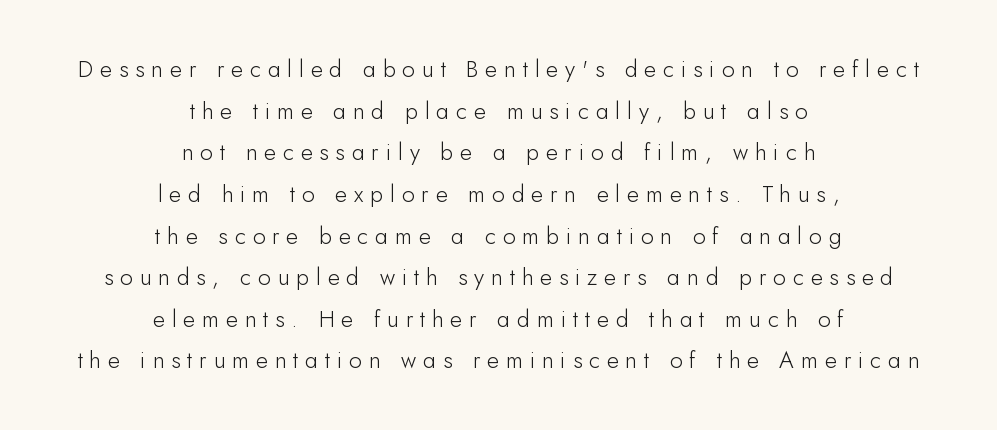
{"italic": "no", "bold": "no", "underline": "no", "align": "center", "line_spacing_ratio": 1.81, "letter_spacing": "wide", "letter_spacing_em": 0.3, "glyph_px": 23}
